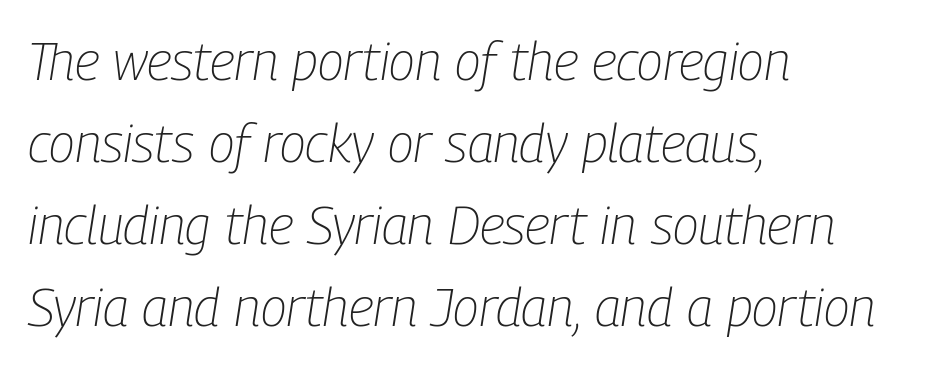
The image shows 53 px light, condensed type, italic (leaning right); set left-aligned, normal line spacing (1.55x), normal letter spacing, not underlined; low stroke contrast and a medium x-height.
